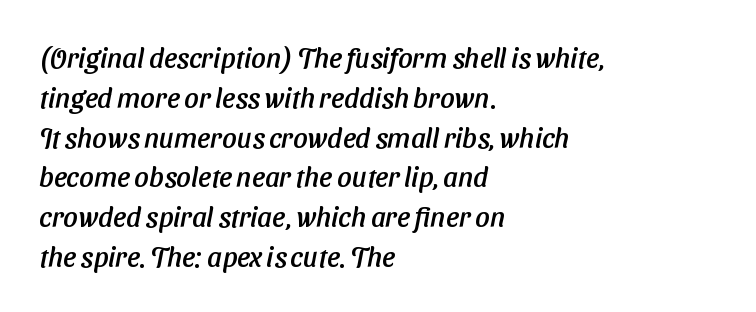
Q: Is the typeface a serif or a sans-serif typeface? A: Sans-serif.
Q: Is the text underlined? A: No.
Q: How is the paragraph aligned? A: Left-aligned.
Q: Is the spacing between letters normal or unusually wide? A: Normal.
Q: Is the spacing between lines tight, normal or loose? A: Normal.
Q: Width (condensed, normal, or wide)? A: Normal.
Q: Stroke contrast? A: Low.
Q: x-height? A: Medium.
Q: Monospaced? A: No.
